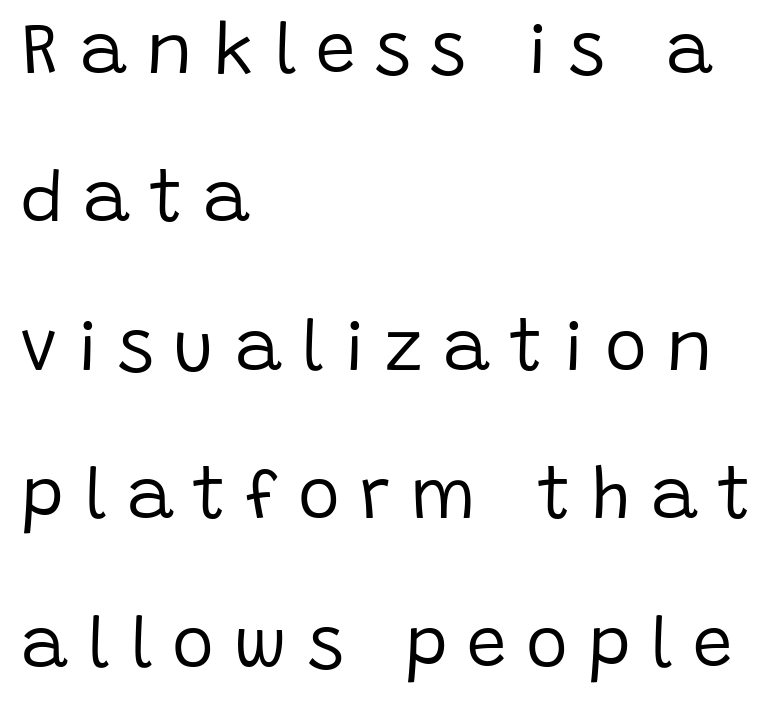
Q: Is the text bold? A: No.
Q: Is the text italic (slanted)? A: No, it is upright.
Q: Is the typeface a serif or a sans-serif typeface? A: Sans-serif.
Q: Is the text underlined? A: No.
Q: How is the paragraph aligned? A: Left-aligned.
Q: Is the spacing between letters normal or unusually wide? A: Unusually wide.
Q: Is the spacing between lines tight, normal or loose? A: Loose.
Q: Width (condensed, normal, or wide)? A: Normal.
Q: Stroke contrast? A: Low.
Q: x-height? A: Large.
Q: Monospaced? A: No.
